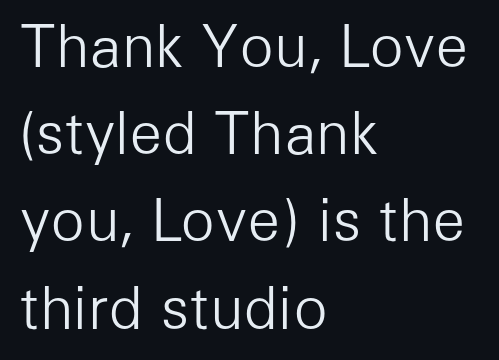
Q: Is the text bold? A: No.
Q: Is the text italic (slanted)? A: No, it is upright.
Q: Is the typeface a serif or a sans-serif typeface? A: Sans-serif.
Q: Is the text underlined? A: No.
Q: How is the paragraph aligned? A: Left-aligned.
Q: Is the spacing between letters normal or unusually wide? A: Normal.
Q: Is the spacing between lines tight, normal or loose? A: Normal.
Q: Width (condensed, normal, or wide)? A: Normal.
Q: Stroke contrast? A: Low.
Q: x-height? A: Medium.
Q: Monospaced? A: No.
